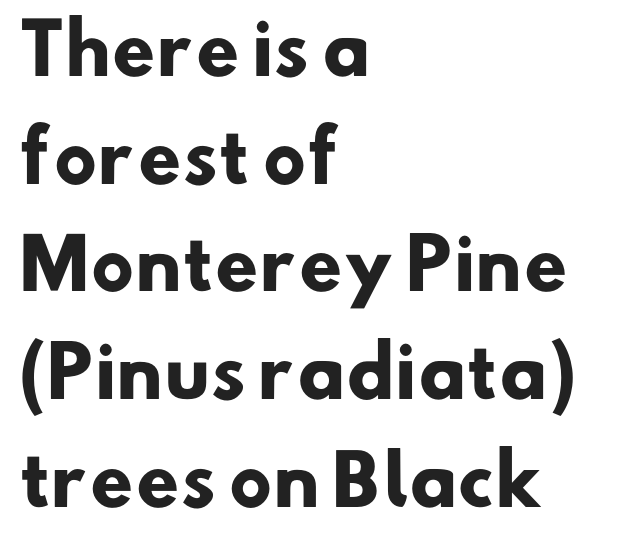
{"serif": "no", "bold": "yes", "weight": "heavy", "width": "normal", "stroke_contrast": "low", "x_height": "small", "monospaced": "no", "underline": "no", "align": "left", "line_spacing": "normal", "line_spacing_ratio": 1.56, "letter_spacing": "normal", "letter_spacing_em": 0.0, "glyph_px": 69}
